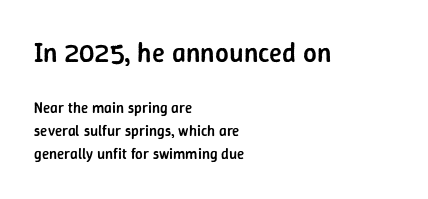
The image shows 27 px text type, upright; set left-aligned, normal line spacing (1.54x), normal letter spacing, not underlined; the first (top) block is 1.8x larger.
